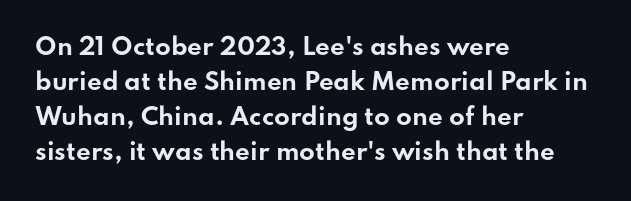
The image shows 23 px bold type, upright; set left-aligned, normal line spacing (1.52x), normal letter spacing, not underlined.
